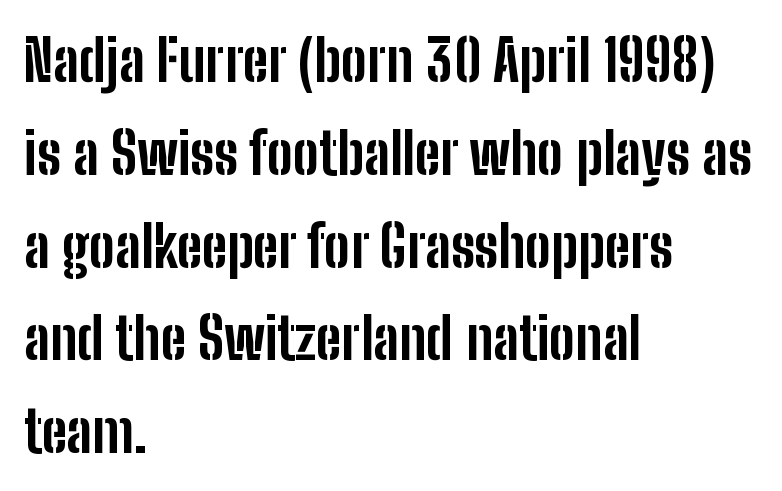
Q: Is the text bold? A: Yes.
Q: Is the text italic (slanted)? A: No, it is upright.
Q: Is the typeface a serif or a sans-serif typeface? A: Sans-serif.
Q: Is the text underlined? A: No.
Q: How is the paragraph aligned? A: Left-aligned.
Q: Is the spacing between letters normal or unusually wide? A: Normal.
Q: Is the spacing between lines tight, normal or loose? A: Normal.
Q: Width (condensed, normal, or wide)? A: Condensed.
Q: Stroke contrast? A: Low.
Q: x-height? A: Medium.
Q: Monospaced? A: No.
